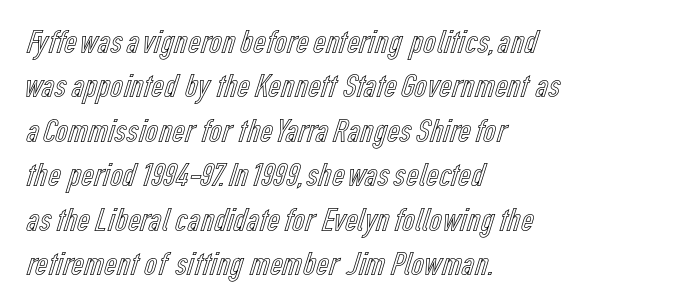
Q: Is the text italic (slanted)? A: Yes.
Q: Is the text underlined? A: No.
Q: How is the paragraph aligned? A: Left-aligned.
Q: Is the spacing between letters normal or unusually wide? A: Normal.
Q: Is the spacing between lines tight, normal or loose? A: Normal.
Q: Width (condensed, normal, or wide)? A: Condensed.
Q: x-height? A: Medium.
Q: Monospaced? A: No.
